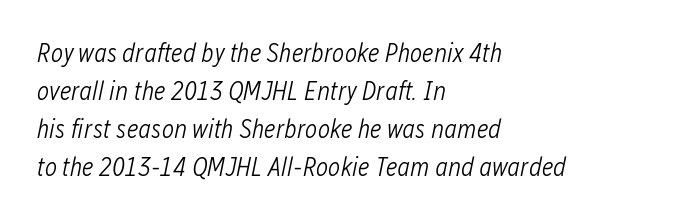
Q: Is the text bold? A: No.
Q: Is the text italic (slanted)? A: Yes, it leans right by about 12 degrees.
Q: Is the text underlined? A: No.
Q: How is the paragraph aligned? A: Left-aligned.
Q: Is the spacing between letters normal or unusually wide? A: Normal.
Q: Is the spacing between lines tight, normal or loose? A: Normal.
